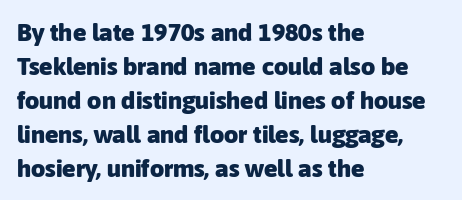
{"italic": "no", "bold": "yes", "underline": "no", "align": "left", "line_spacing": "normal", "line_spacing_ratio": 1.36, "letter_spacing": "normal", "letter_spacing_em": 0.0, "glyph_px": 25}
